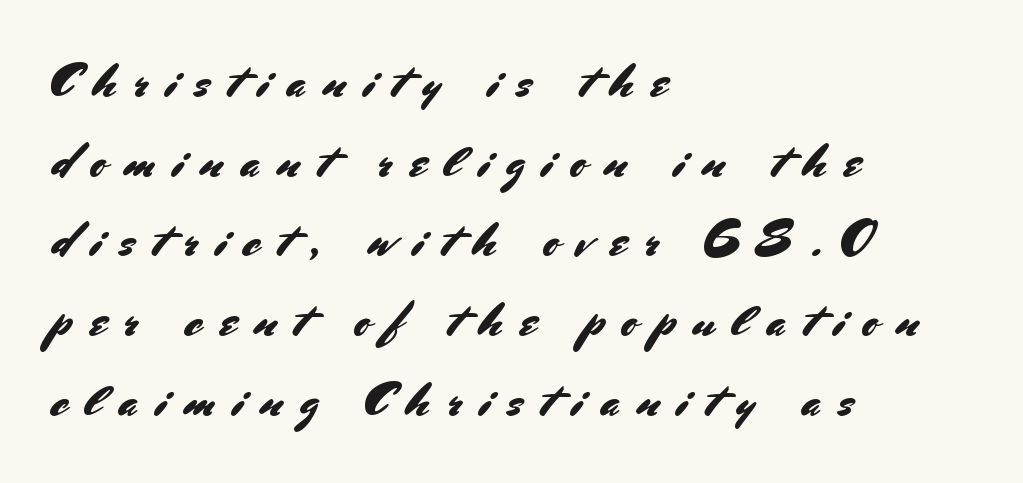
Q: Is the text italic (slanted)? A: Yes.
Q: Is the typeface a serif or a sans-serif typeface? A: Sans-serif.
Q: Is the text underlined? A: No.
Q: How is the paragraph aligned? A: Left-aligned.
Q: Is the spacing between letters normal or unusually wide? A: Unusually wide.
Q: Is the spacing between lines tight, normal or loose? A: Normal.
Q: Width (condensed, normal, or wide)? A: Normal.
Q: Stroke contrast? A: Medium.
Q: x-height? A: Small.
Q: Monospaced? A: No.
